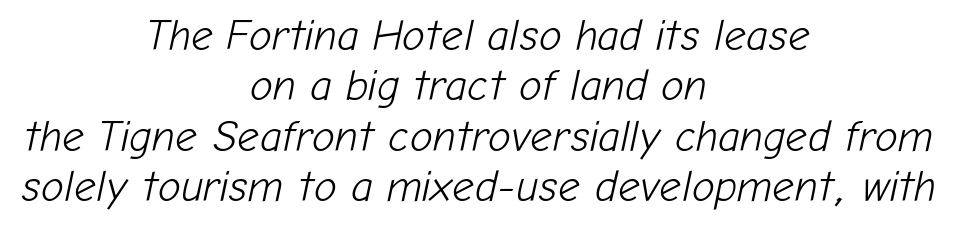
{"italic": "yes", "lean": "right", "slant_degrees": 12, "bold": "no", "weight": "light", "width": "normal", "stroke_contrast": "low", "x_height": "medium", "monospaced": "no", "underline": "no", "align": "center", "line_spacing_ratio": 1.17, "letter_spacing": "normal", "letter_spacing_em": 0.0, "glyph_px": 43}
